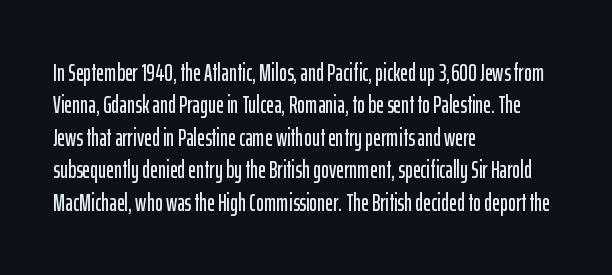
Glyph-to-glyph distance matches everyday printed text. Teacher's note: observe the even left margin — that is flush-left alignment. Type without underlining. This sample keeps an unexceptional amount of space between lines. This is roman type, the default non-slanted kind.
